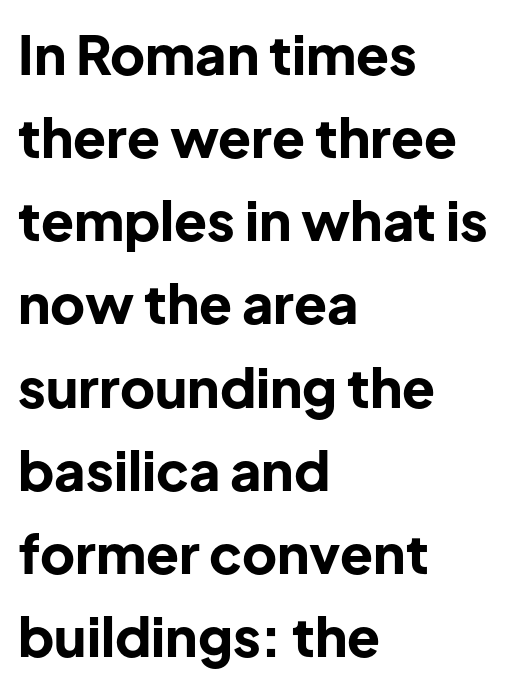
The image shows 54 px bold sans-serif type, upright; set left-aligned, normal line spacing (1.54x), normal letter spacing, not underlined; low stroke contrast and a medium x-height.
